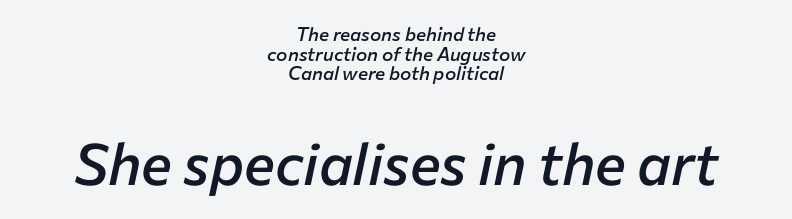
Q: Is the text bold? A: Semi-bold.
Q: Is the text italic (slanted)? A: Yes, it leans right by about 12 degrees.
Q: Is the text underlined? A: No.
Q: How is the paragraph aligned? A: Centered.
Q: Is the spacing between letters normal or unusually wide? A: Normal.
Q: Is the spacing between lines tight, normal or loose? A: Tight.
Q: Which block of text is set in a larger size, the first (top) or the second (bottom)? A: The second (bottom) one.
Q: Width (condensed, normal, or wide)? A: Normal.
Q: Stroke contrast? A: Low.
Q: x-height? A: Medium.
Q: Monospaced? A: No.
